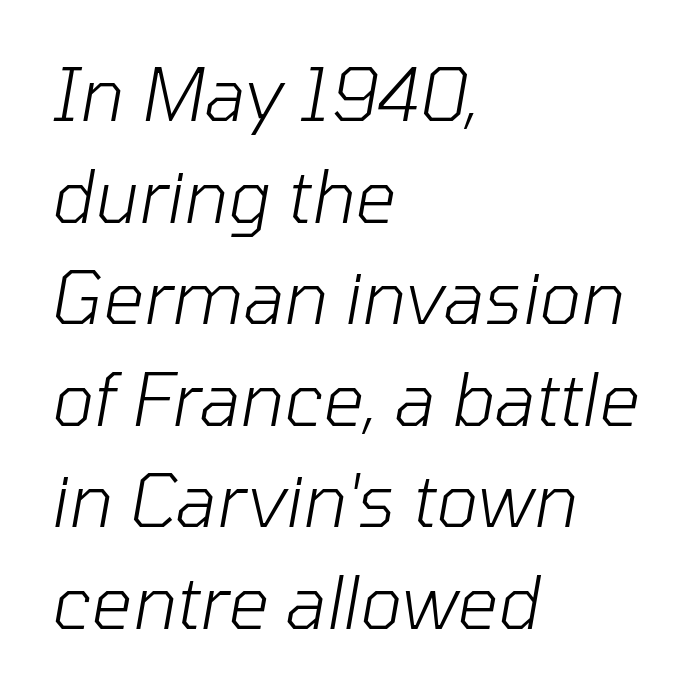
{"italic": "yes", "lean": "right", "slant_degrees": 10, "bold": "no", "weight": "light", "width": "normal", "stroke_contrast": "low", "x_height": "medium", "monospaced": "no", "underline": "no", "align": "left", "line_spacing": "normal", "line_spacing_ratio": 1.41, "letter_spacing": "normal", "letter_spacing_em": 0.0, "glyph_px": 72}
